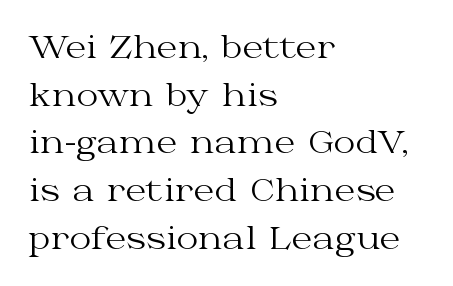
Q: Is the text bold? A: No.
Q: Is the text italic (slanted)? A: No, it is upright.
Q: Is the typeface a serif or a sans-serif typeface? A: Serif.
Q: Is the text underlined? A: No.
Q: How is the paragraph aligned? A: Left-aligned.
Q: Is the spacing between letters normal or unusually wide? A: Normal.
Q: Is the spacing between lines tight, normal or loose? A: Normal.
Q: Width (condensed, normal, or wide)? A: Wide.
Q: Stroke contrast? A: Medium.
Q: x-height? A: Medium.
Q: Monospaced? A: No.
